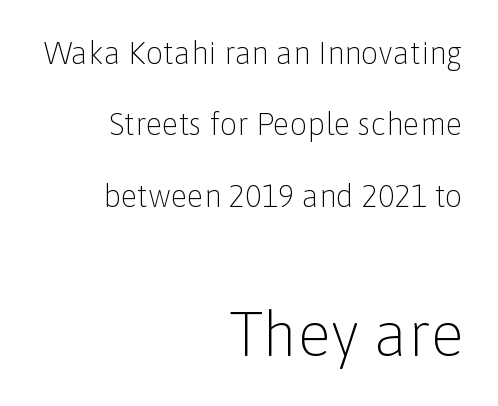
The image shows 62 px light sans-serif type, upright; set right-aligned, loose line spacing (2.3x), normal letter spacing, not underlined; the second (bottom) block is 2.0x larger; low stroke contrast and a medium x-height.
